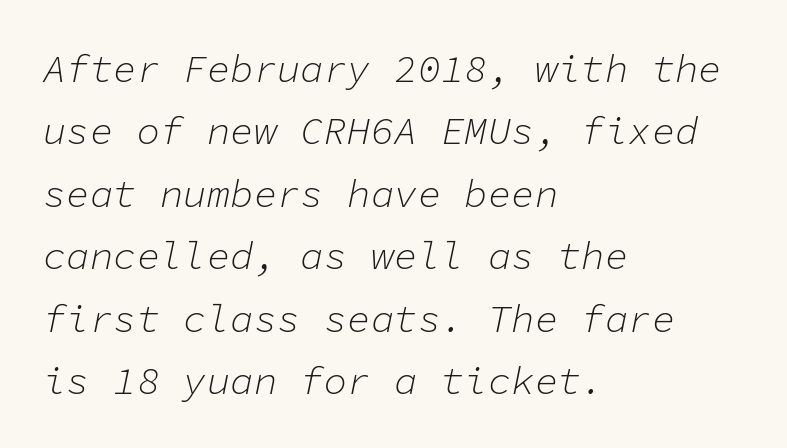
Reading down the block, your eye returns to a fixed left position each line. Here the designer chose a console-style face with uniform glyph widths. The area under the type is left untouched. The strokes are not fattened; the text isn't bold. Notice how the stems are inclined rather than vertical — that's the hallmark of italics. Each new line begins a customary step beneath the previous one.
